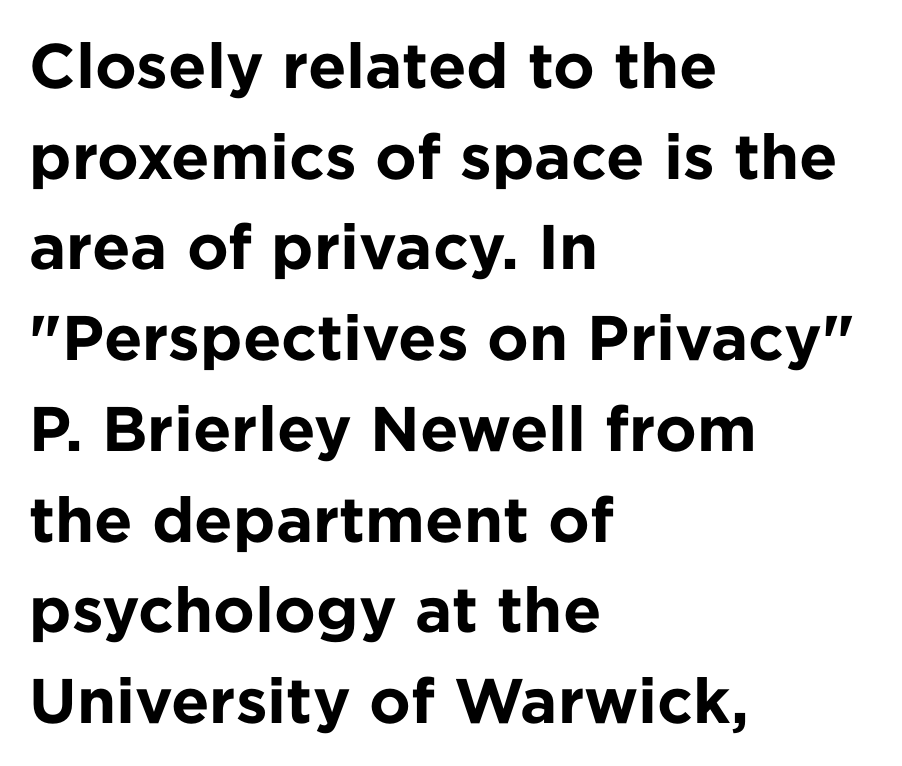
The image shows 63 px bold sans-serif type, upright; set left-aligned, normal line spacing (1.44x), normal letter spacing, not underlined; low stroke contrast and a medium x-height.
